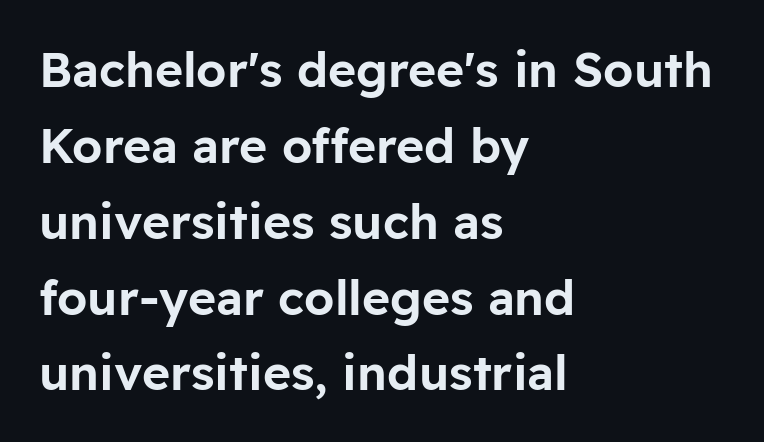
{"serif": "no", "italic": "no", "width": "normal", "stroke_contrast": "low", "x_height": "medium", "monospaced": "no", "underline": "no", "align": "left", "line_spacing": "normal", "line_spacing_ratio": 1.58, "letter_spacing": "normal", "letter_spacing_em": 0.0, "glyph_px": 48}
